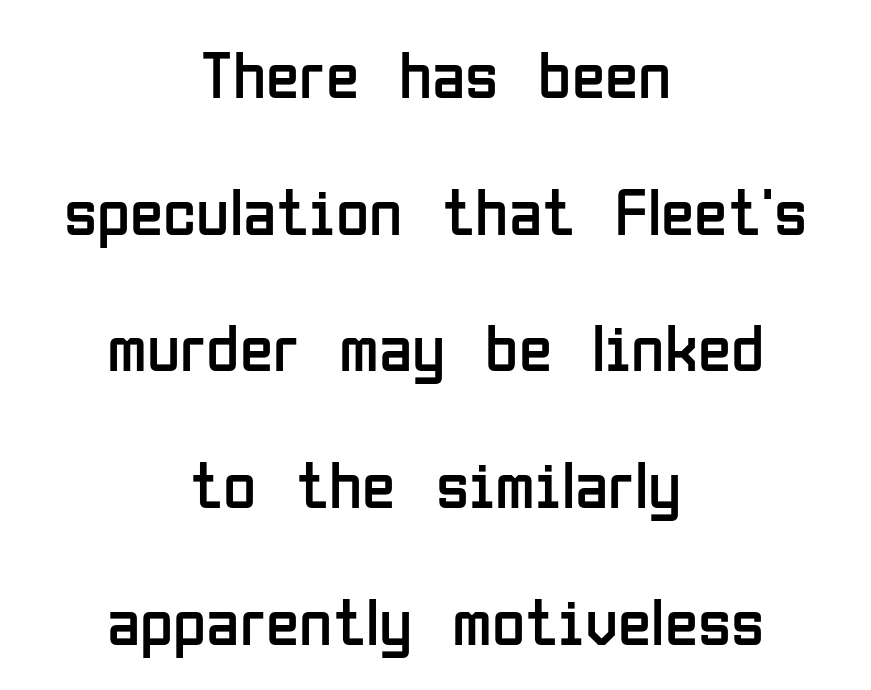
The image shows 68 px regular-weight, condensed sans-serif type, upright; set centered, loose line spacing (2.01x), normal letter spacing, not underlined; low stroke contrast and a medium x-height.
